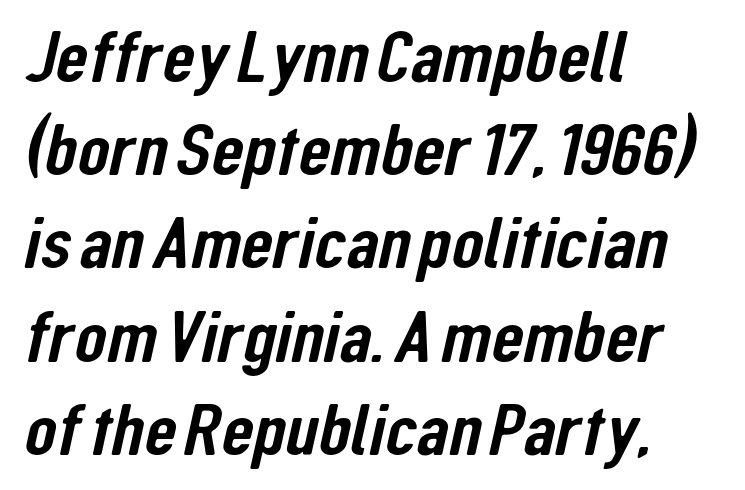
Q: Is the typeface a serif or a sans-serif typeface? A: Sans-serif.
Q: Is the text underlined? A: No.
Q: How is the paragraph aligned? A: Left-aligned.
Q: Is the spacing between letters normal or unusually wide? A: Normal.
Q: Is the spacing between lines tight, normal or loose? A: Normal.
Q: Width (condensed, normal, or wide)? A: Condensed.
Q: Stroke contrast? A: Low.
Q: x-height? A: Medium.
Q: Monospaced? A: No.
